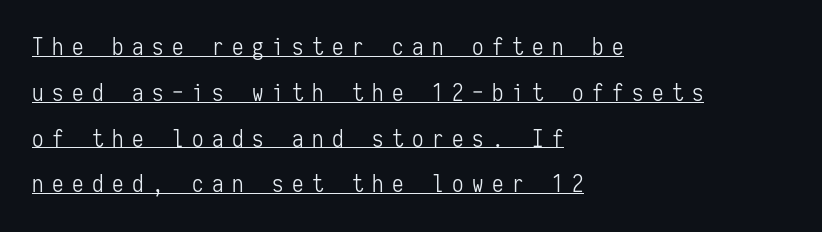
The image shows 23 px text type, upright; set left-aligned, loose line spacing (1.99x), unusually wide letter spacing (+0.37 em), underlined.
